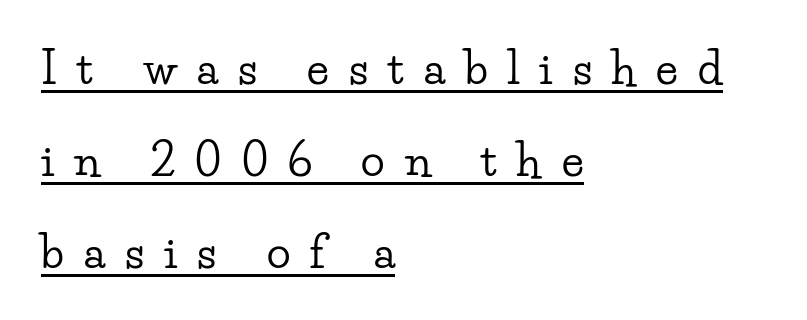
{"serif": "yes", "italic": "no", "width": "wide", "stroke_contrast": "low", "x_height": "small", "monospaced": "no", "underline": "yes", "align": "left", "line_spacing": "loose", "line_spacing_ratio": 2.09, "letter_spacing": "wide", "letter_spacing_em": 0.46, "glyph_px": 44}
